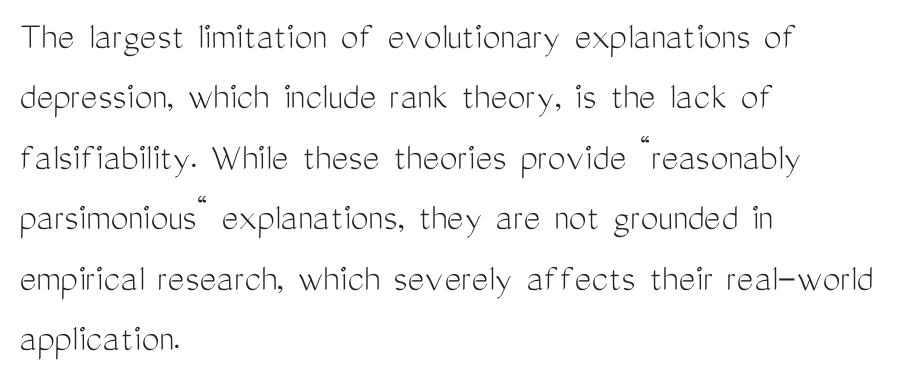
The image shows 40 px light, condensed sans-serif type, upright; set left-aligned, normal line spacing (1.51x), normal letter spacing, not underlined; medium stroke contrast and a medium x-height.
